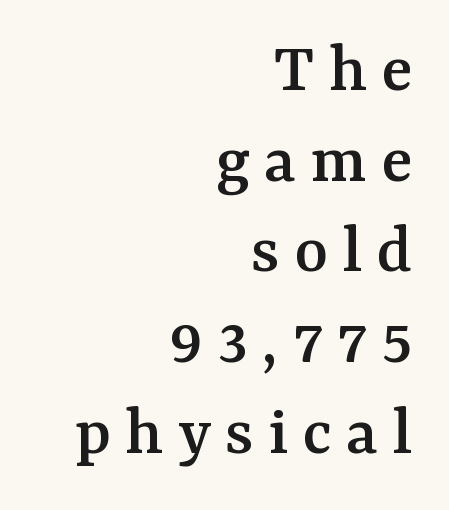
Q: Is the text italic (slanted)? A: No, it is upright.
Q: Is the typeface a serif or a sans-serif typeface? A: Serif.
Q: Is the text underlined? A: No.
Q: How is the paragraph aligned? A: Right-aligned.
Q: Is the spacing between letters normal or unusually wide? A: Unusually wide.
Q: Is the spacing between lines tight, normal or loose? A: Normal.
Q: Width (condensed, normal, or wide)? A: Normal.
Q: Stroke contrast? A: Medium.
Q: x-height? A: Medium.
Q: Monospaced? A: No.
